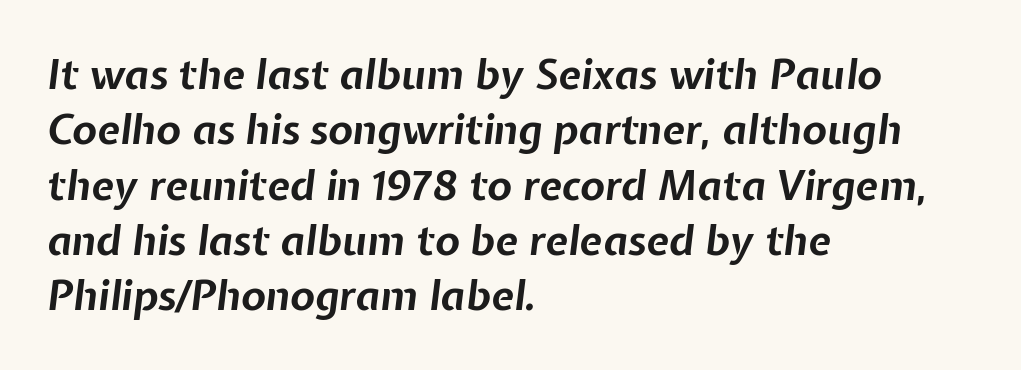
A student would call this left alignment; a typographer would say flush left, rag right. Compared with ordinary roman type, these characters are visibly tilted. There is no visible air inserted between adjacent glyphs. Do the characters align in a grid? No, the font is proportional. As a designer I'd log this as weight 700, bold. If you measured baseline to baseline, you'd find a middling distance.
